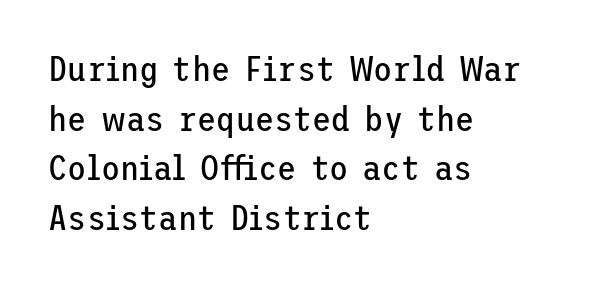
Q: Is the text bold? A: No.
Q: Is the text italic (slanted)? A: No, it is upright.
Q: Is the typeface a serif or a sans-serif typeface? A: Sans-serif.
Q: Is the text underlined? A: No.
Q: How is the paragraph aligned? A: Left-aligned.
Q: Is the spacing between letters normal or unusually wide? A: Normal.
Q: Is the spacing between lines tight, normal or loose? A: Normal.
Q: Width (condensed, normal, or wide)? A: Normal.
Q: Stroke contrast? A: Low.
Q: x-height? A: Medium.
